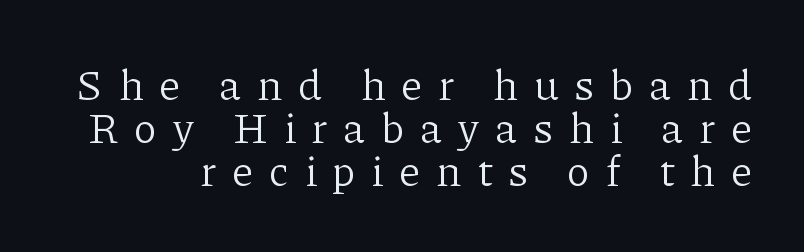
The image shows 43 px light serif type, upright; set right-aligned, tight line spacing (1.0x), unusually wide letter spacing (+0.36 em), not underlined; low stroke contrast and a medium x-height.
